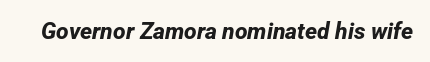
The image shows 23 px bold type; set normal letter spacing, not underlined.
